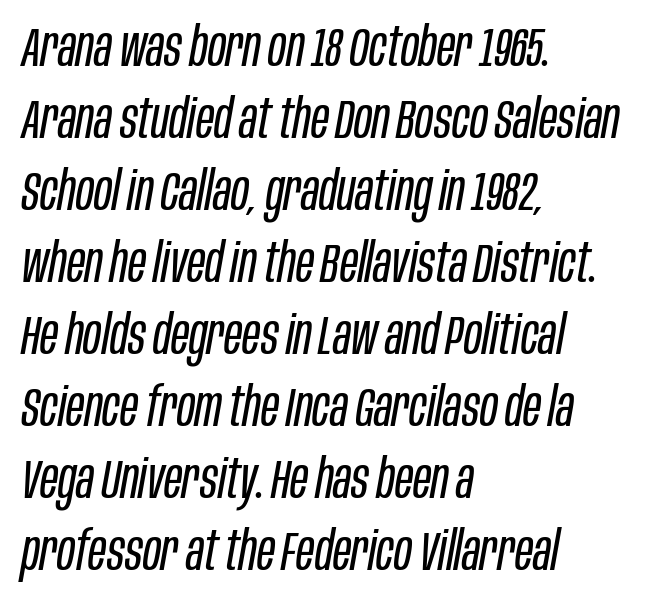
{"italic": "yes", "lean": "right", "slant_degrees": 10, "bold": "no", "weight": "regular", "width": "condensed", "stroke_contrast": "low", "x_height": "large", "monospaced": "no", "underline": "no", "align": "left", "line_spacing": "normal", "line_spacing_ratio": 1.31, "letter_spacing": "normal", "letter_spacing_em": 0.0, "glyph_px": 55}
